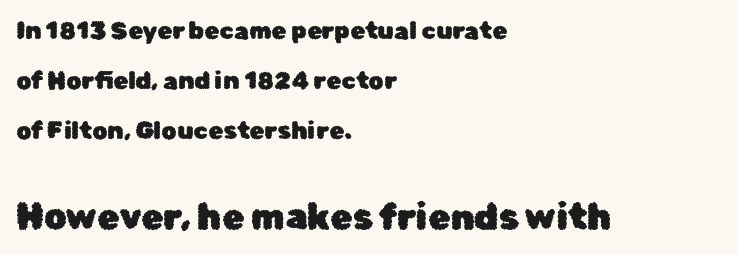
{"serif": "no", "italic": "no", "width": "normal", "stroke_contrast": "low", "x_height": "medium", "monospaced": "no", "underline": "no", "align": "left", "line_spacing": "loose", "line_spacing_ratio": 2.08, "letter_spacing": "normal", "letter_spacing_em": 0.0, "larger_block": "second", "size_ratio": 1.5, "glyph_px": 36}
